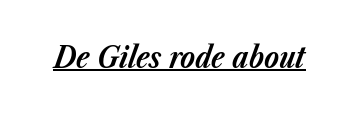
The image shows 30 px bold type, italic (leaning right); set normal letter spacing, underlined; low stroke contrast and a medium x-height.
